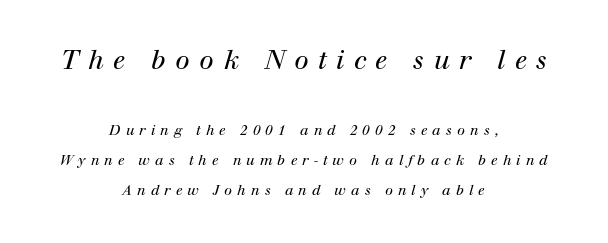
Q: Is the text bold? A: No.
Q: Is the text italic (slanted)? A: Yes, it leans right by about 12 degrees.
Q: Is the text underlined? A: No.
Q: How is the paragraph aligned? A: Centered.
Q: Is the spacing between letters normal or unusually wide? A: Unusually wide.
Q: Is the spacing between lines tight, normal or loose? A: Loose.
Q: Which block of text is set in a larger size, the first (top) or the second (bottom)? A: The first (top) one.
